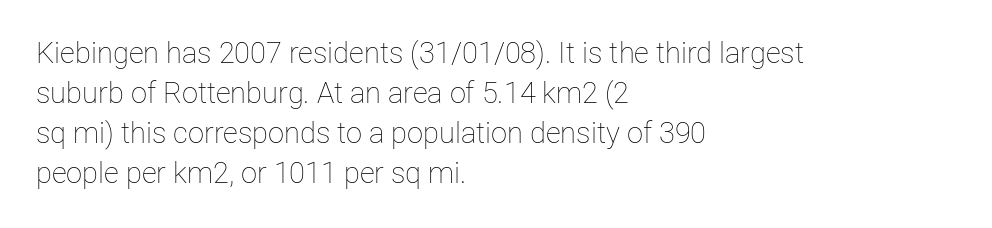
The image shows 29 px thin type, upright; set left-aligned, normal line spacing (1.38x), normal letter spacing, not underlined; low stroke contrast and a medium x-height.
